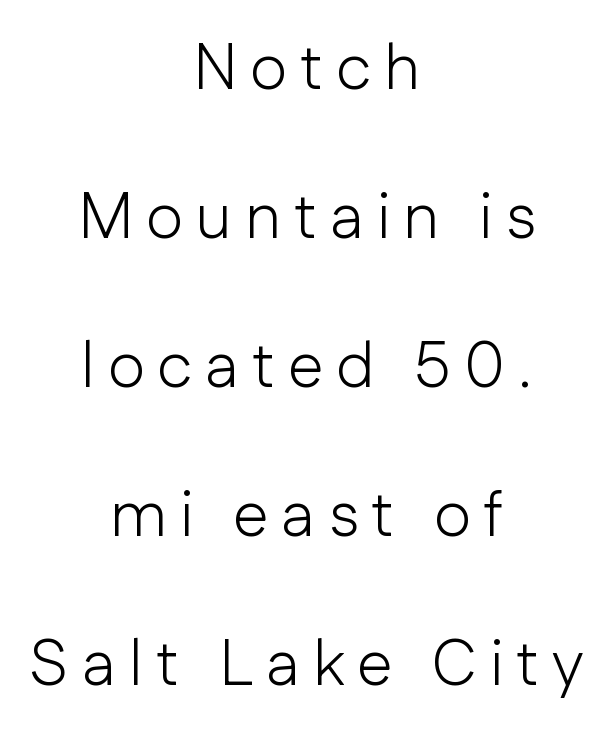
The image shows 64 px light sans-serif type, upright; set centered, loose line spacing (2.33x), unusually wide letter spacing (+0.2 em), not underlined; low stroke contrast and a medium x-height.
